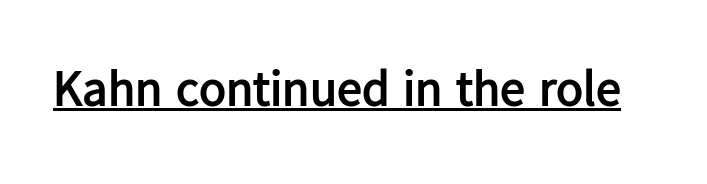
{"serif": "no", "italic": "no", "bold": "yes", "weight": "semibold", "width": "normal", "stroke_contrast": "low", "x_height": "medium", "monospaced": "no", "underline": "yes", "letter_spacing": "normal", "letter_spacing_em": 0.0, "glyph_px": 50}
